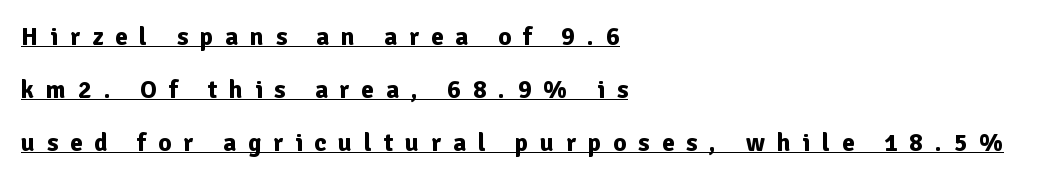
This rendering widens character spacing well past its baseline value. Honestly, the rows look like they've been pulled way apart. Every character sits straight up, as roman type does. Beneath each row of characters lies a ruled line.
